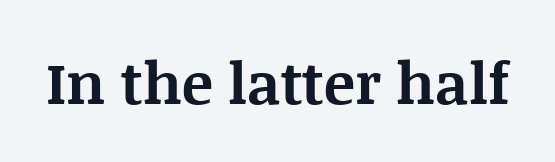
{"serif": "yes", "italic": "no", "bold": "yes", "weight": "bold", "width": "normal", "stroke_contrast": "medium", "x_height": "large", "monospaced": "no", "underline": "no", "letter_spacing": "normal", "letter_spacing_em": 0.0, "glyph_px": 58}
